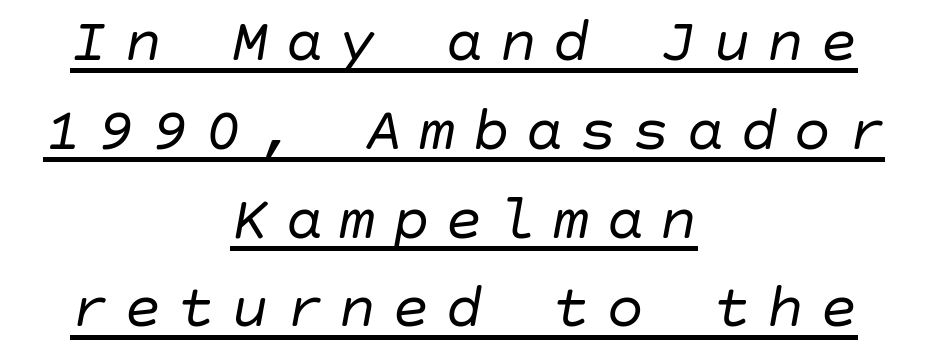
Q: Is the text bold? A: No.
Q: Is the text italic (slanted)? A: Yes, it leans right by about 10 degrees.
Q: Is the text underlined? A: Yes.
Q: How is the paragraph aligned? A: Centered.
Q: Is the spacing between letters normal or unusually wide? A: Unusually wide.
Q: Is the spacing between lines tight, normal or loose? A: Normal.
Q: Width (condensed, normal, or wide)? A: Normal.
Q: Stroke contrast? A: Low.
Q: x-height? A: Large.
